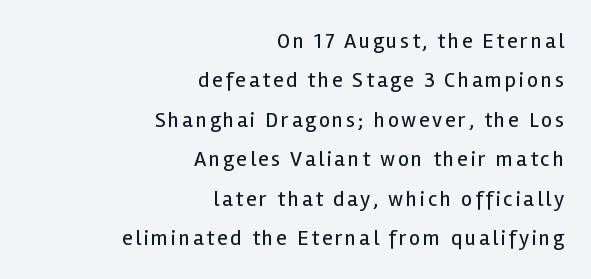
{"italic": "no", "bold": "no", "underline": "no", "align": "right", "line_spacing_ratio": 1.79, "glyph_px": 22}
